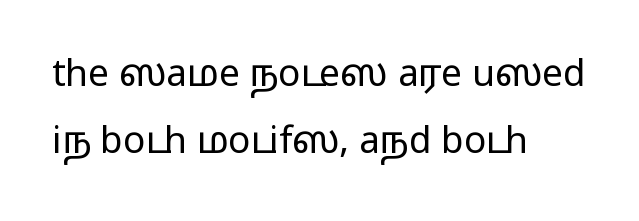
Q: Is the text bold? A: No.
Q: Is the text italic (slanted)? A: No, it is upright.
Q: Is the typeface a serif or a sans-serif typeface? A: Sans-serif.
Q: Is the text underlined? A: No.
Q: How is the paragraph aligned? A: Left-aligned.
Q: Is the spacing between letters normal or unusually wide? A: Normal.
Q: Width (condensed, normal, or wide)? A: Wide.
Q: Stroke contrast? A: Low.
Q: x-height? A: Medium.
Q: Monospaced? A: No.
